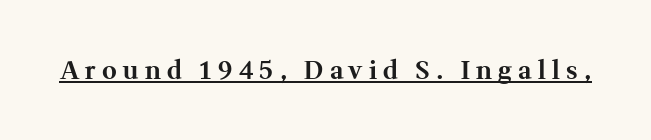
Q: Is the text bold? A: Yes.
Q: Is the text italic (slanted)? A: No, it is upright.
Q: Is the text underlined? A: Yes.
Q: Is the spacing between letters normal or unusually wide? A: Unusually wide.
